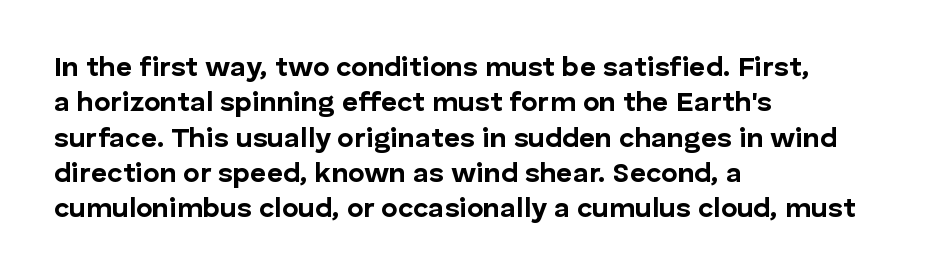
Q: Is the text bold? A: Yes.
Q: Is the text italic (slanted)? A: No, it is upright.
Q: Is the typeface a serif or a sans-serif typeface? A: Sans-serif.
Q: Is the text underlined? A: No.
Q: How is the paragraph aligned? A: Left-aligned.
Q: Is the spacing between letters normal or unusually wide? A: Normal.
Q: Is the spacing between lines tight, normal or loose? A: Normal.
Q: Width (condensed, normal, or wide)? A: Normal.
Q: Stroke contrast? A: Low.
Q: x-height? A: Medium.
Q: Monospaced? A: No.
